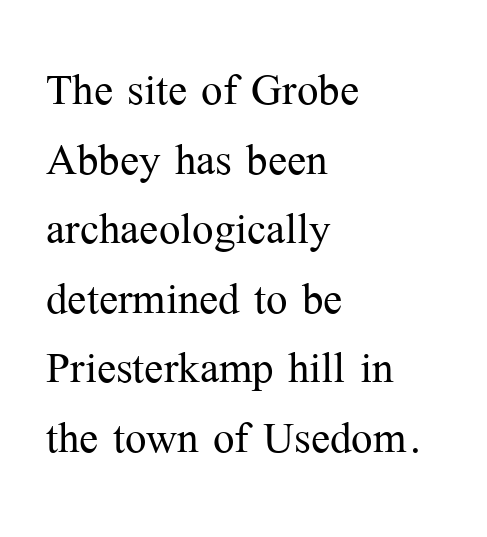
Q: Is the text bold? A: No.
Q: Is the text italic (slanted)? A: No, it is upright.
Q: Is the typeface a serif or a sans-serif typeface? A: Serif.
Q: Is the text underlined? A: No.
Q: How is the paragraph aligned? A: Left-aligned.
Q: Is the spacing between letters normal or unusually wide? A: Normal.
Q: Width (condensed, normal, or wide)? A: Normal.
Q: Stroke contrast? A: Medium.
Q: x-height? A: Medium.
Q: Monospaced? A: No.
